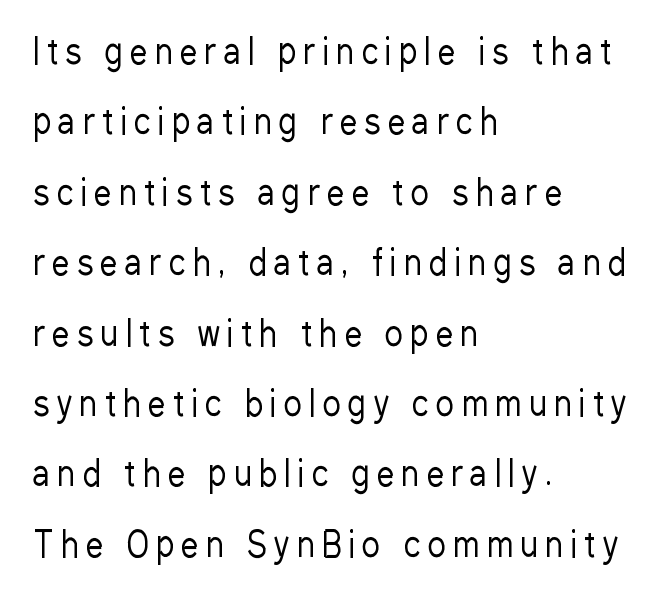
Nope, not italic — everything's standing straight. The face used here is proportionally spaced, like ordinary book or web type. Which margin do the lines hug? The left one — the right edge is uneven. To sum up the face: it is a sans, with no serifs. How are the letters spaced? Widely, with obvious added tracking. Descenders hang freely into open space.
